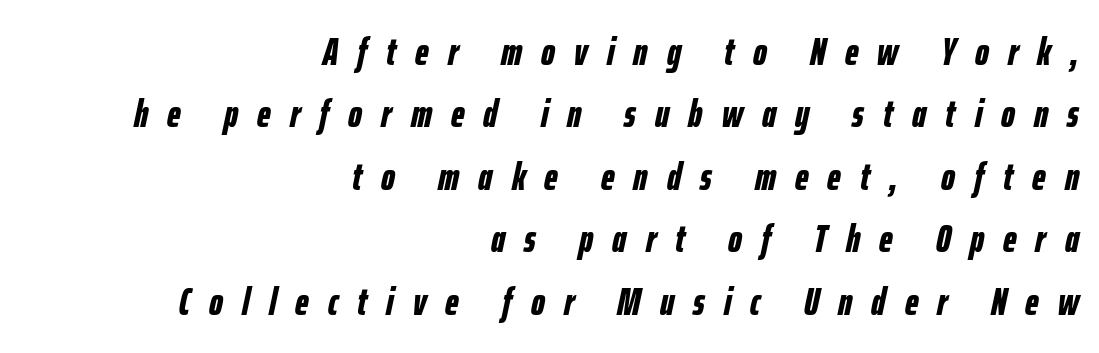
{"italic": "yes", "lean": "right", "slant_degrees": 12, "bold": "yes", "weight": "bold", "width": "condensed", "stroke_contrast": "low", "x_height": "medium", "monospaced": "no", "underline": "no", "align": "right", "line_spacing": "normal", "line_spacing_ratio": 1.6, "letter_spacing": "wide", "letter_spacing_em": 0.49, "glyph_px": 39}
